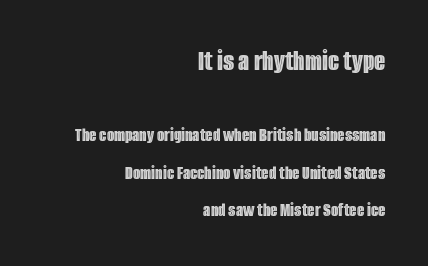
The rendering uses natural spacing where letterforms have individual widths. Every row of glyphs terminates at an identical x-position on the right. The zone under the glyphs is completely vacant. Leading is clearly above the norm, producing a sparse column. Bigger letters appear in the top chunk; the bottom chunk is reduced. Tracking value appears to be zero — textbook default spacing.
